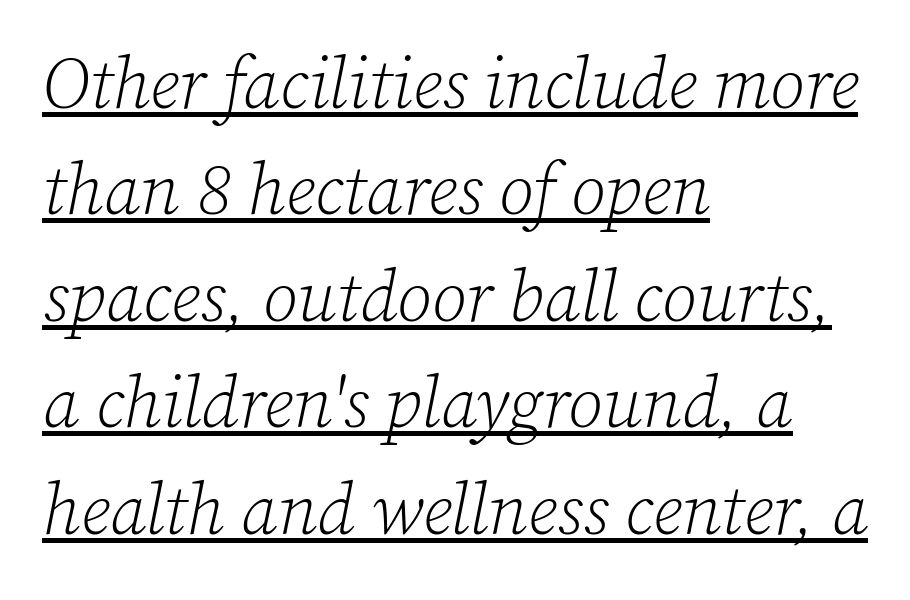
{"serif": "yes", "italic": "yes", "lean": "right", "slant_degrees": 12, "bold": "no", "weight": "light", "width": "normal", "stroke_contrast": "low", "x_height": "medium", "monospaced": "no", "underline": "yes", "align": "left", "line_spacing": "normal", "line_spacing_ratio": 1.5, "letter_spacing": "normal", "letter_spacing_em": 0.0, "glyph_px": 71}
